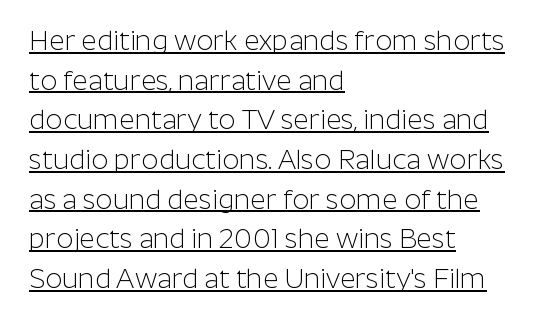
Teacher's note: observe the even left margin — that is flush-left alignment. Does the leading feel generous? No, just average. Notice how a bar underscores the lettering throughout. Compared with a typical body face, this is equally light or lighter still.
